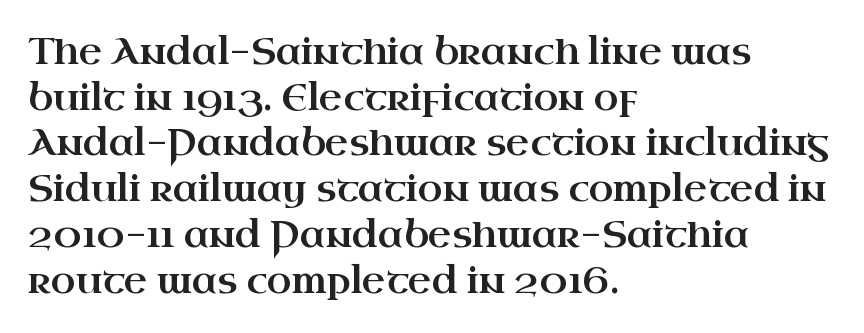
{"serif": "yes", "italic": "no", "width": "wide", "stroke_contrast": "high", "x_height": "small", "monospaced": "no", "underline": "no", "align": "left", "line_spacing": "normal", "line_spacing_ratio": 1.27, "letter_spacing": "normal", "letter_spacing_em": 0.0, "glyph_px": 36}
